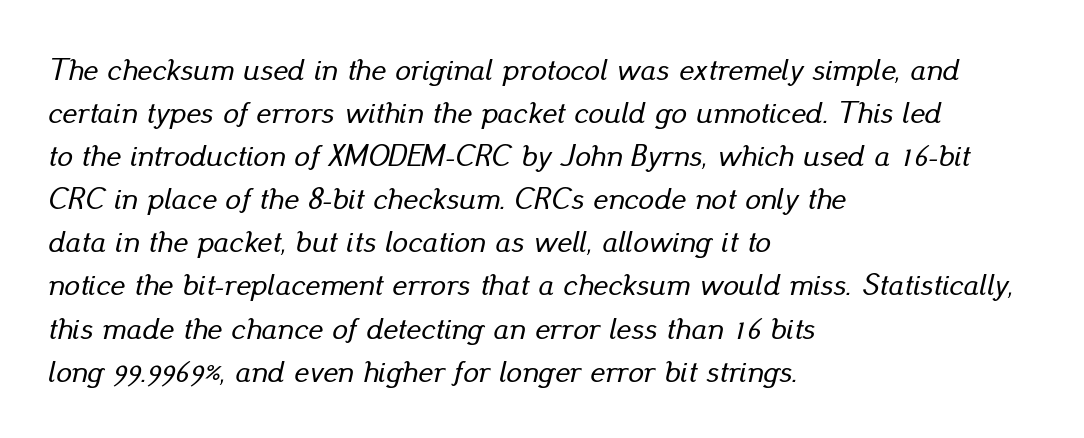
Q: Is the text italic (slanted)? A: Yes, it leans right by about 13 degrees.
Q: Is the text underlined? A: No.
Q: How is the paragraph aligned? A: Left-aligned.
Q: Is the spacing between letters normal or unusually wide? A: Normal.
Q: Is the spacing between lines tight, normal or loose? A: Normal.
Q: Width (condensed, normal, or wide)? A: Normal.
Q: Stroke contrast? A: Low.
Q: x-height? A: Small.
Q: Monospaced? A: No.
